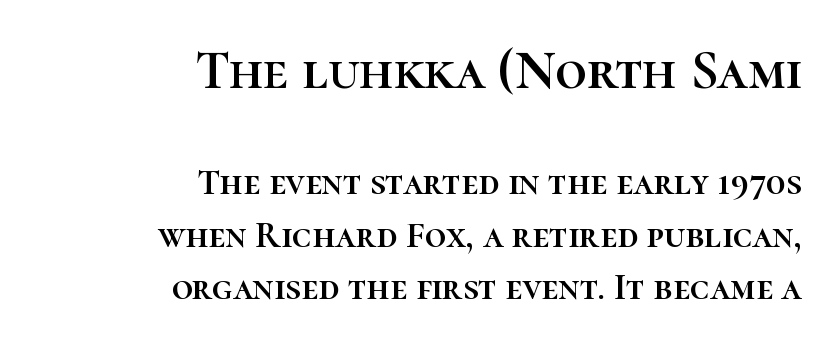
{"italic": "no", "width": "normal", "stroke_contrast": "high", "x_height": "medium", "monospaced": "no", "underline": "no", "align": "right", "line_spacing": "normal", "line_spacing_ratio": 1.42, "letter_spacing": "normal", "letter_spacing_em": 0.0, "larger_block": "first", "size_ratio": 1.49, "glyph_px": 55}
